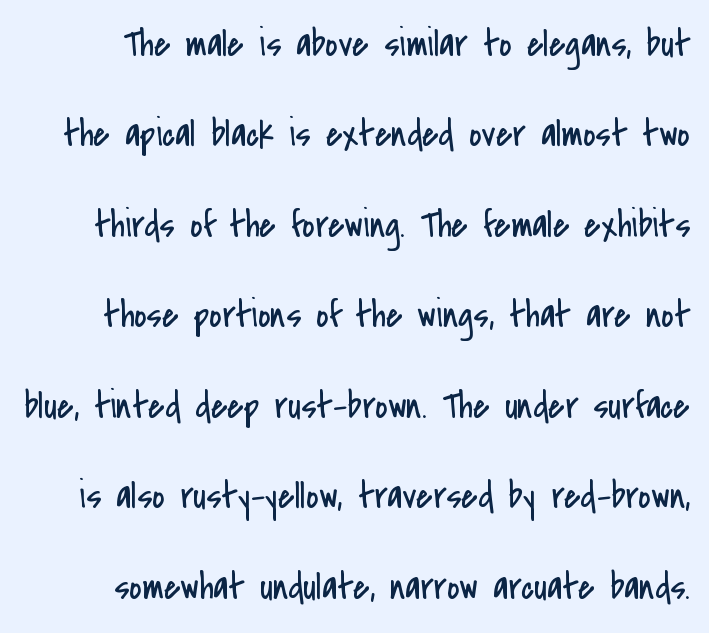
Q: Is the text bold? A: No.
Q: Is the text italic (slanted)? A: No, it is upright.
Q: Is the typeface a serif or a sans-serif typeface? A: Sans-serif.
Q: Is the text underlined? A: No.
Q: Is the spacing between letters normal or unusually wide? A: Normal.
Q: Is the spacing between lines tight, normal or loose? A: Loose.
Q: Width (condensed, normal, or wide)? A: Condensed.
Q: Stroke contrast? A: Low.
Q: x-height? A: Small.
Q: Monospaced? A: No.
